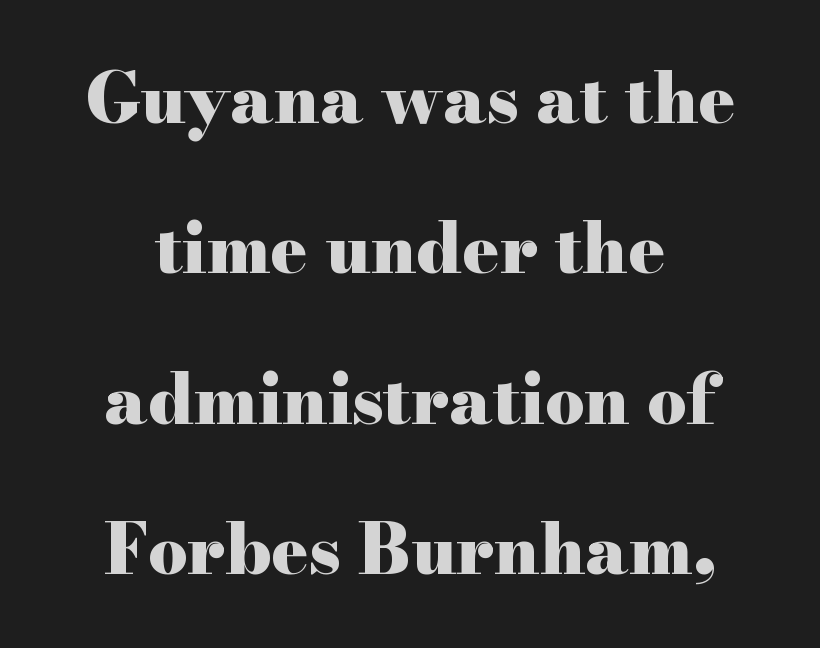
{"serif": "yes", "italic": "no", "bold": "yes", "weight": "heavy", "width": "wide", "stroke_contrast": "high", "x_height": "small", "monospaced": "no", "underline": "no", "align": "center", "line_spacing": "loose", "line_spacing_ratio": 2.18, "letter_spacing": "normal", "letter_spacing_em": 0.0, "glyph_px": 69}
